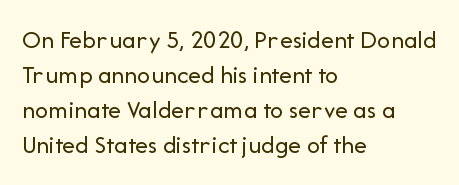
The image shows 26 px text type, upright; set left-aligned, normal line spacing (1.35x), normal letter spacing, not underlined.
